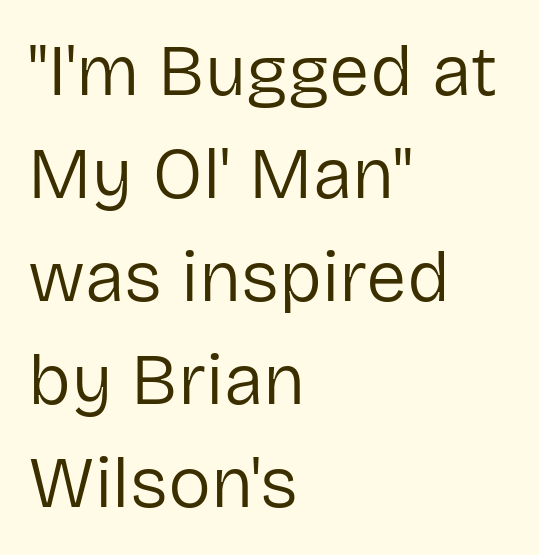
{"serif": "no", "italic": "no", "bold": "no", "weight": "regular", "width": "normal", "stroke_contrast": "low", "x_height": "medium", "monospaced": "no", "underline": "no", "align": "left", "line_spacing": "normal", "line_spacing_ratio": 1.43, "letter_spacing": "normal", "letter_spacing_em": 0.0, "glyph_px": 72}
